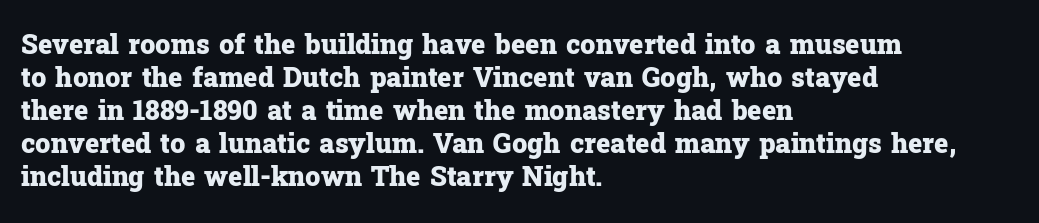
The image shows 27 px bold type, upright; set left-aligned, line spacing 1.22x, normal letter spacing, not underlined.
